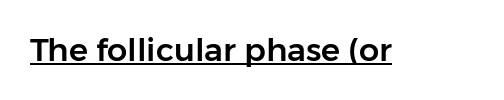
How are the letters spaced? Ordinarily, with no added tracking. Unlike a traditional serif, this face leaves its strokes unadorned. The letters stand upright; this is a roman face. The face used here appears with an underline applied.
